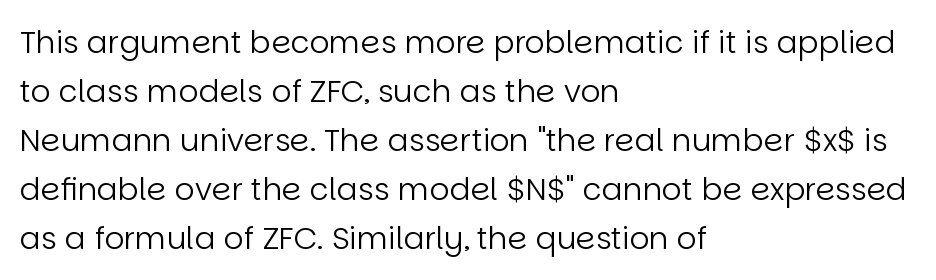
This sample keeps an unexceptional amount of space between lines. Tracking here is standard; glyphs follow each other at the usual distance. Nobody drew a line under any word here. The font is comparable to plain body text, perhaps lighter.
